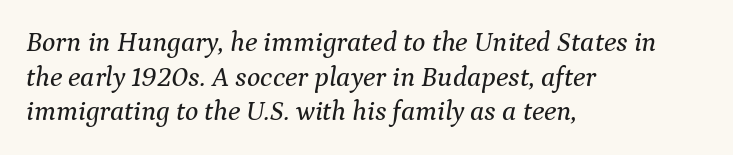
{"serif": "yes", "italic": "yes", "lean": "right", "slant_degrees": 9, "width": "normal", "stroke_contrast": "medium", "x_height": "medium", "monospaced": "no", "underline": "no", "align": "left", "line_spacing_ratio": 1.24, "letter_spacing": "normal", "letter_spacing_em": 0.0, "glyph_px": 28}
